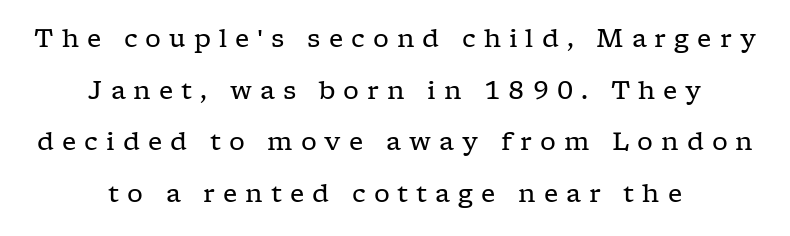
{"italic": "no", "bold": "no", "underline": "no", "align": "center", "line_spacing": "loose", "line_spacing_ratio": 2.07, "letter_spacing": "wide", "letter_spacing_em": 0.32, "glyph_px": 25}
